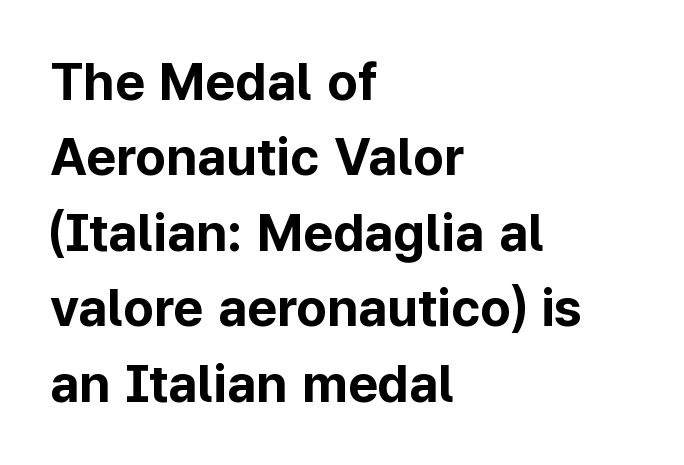
Q: Is the text bold? A: Yes.
Q: Is the text italic (slanted)? A: No, it is upright.
Q: Is the typeface a serif or a sans-serif typeface? A: Sans-serif.
Q: Is the text underlined? A: No.
Q: How is the paragraph aligned? A: Left-aligned.
Q: Is the spacing between letters normal or unusually wide? A: Normal.
Q: Is the spacing between lines tight, normal or loose? A: Normal.
Q: Width (condensed, normal, or wide)? A: Normal.
Q: Stroke contrast? A: Low.
Q: x-height? A: Medium.
Q: Monospaced? A: No.
